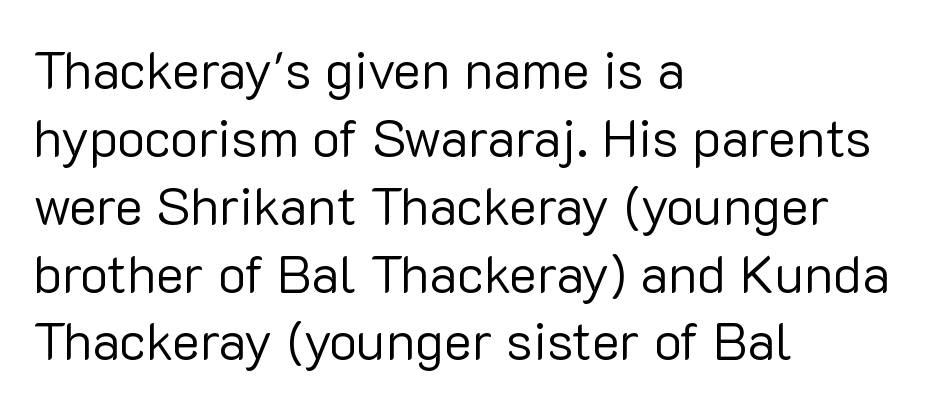
I'd call this a sans setting — the letters go barefoot. No extra ink here — the face is not bold. Tracking value appears to be zero — textbook default spacing. Upright lettering throughout. The glyphs are unaccompanied by any horizontal stroke below them. This sample is left-justified, so line endings fall wherever the words run out.
